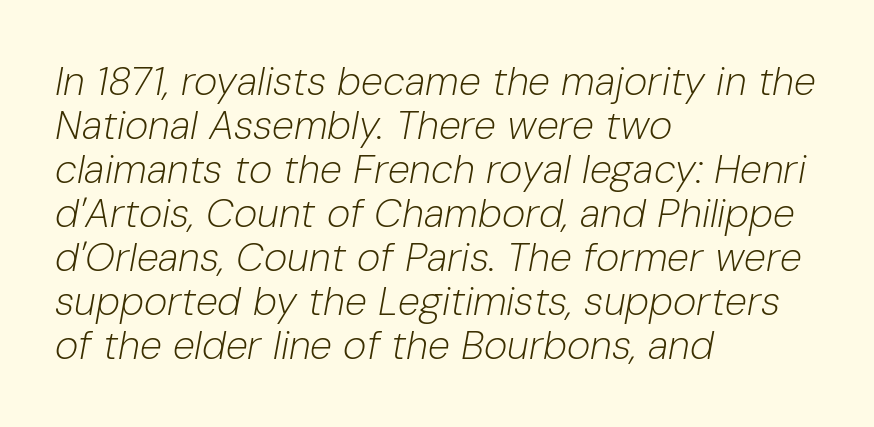
Q: Is the text bold? A: No.
Q: Is the text italic (slanted)? A: Yes, it leans right by about 10 degrees.
Q: Is the text underlined? A: No.
Q: How is the paragraph aligned? A: Left-aligned.
Q: Is the spacing between letters normal or unusually wide? A: Normal.
Q: Is the spacing between lines tight, normal or loose? A: Tight.
Q: Width (condensed, normal, or wide)? A: Normal.
Q: Stroke contrast? A: Low.
Q: x-height? A: Medium.
Q: Monospaced? A: No.
